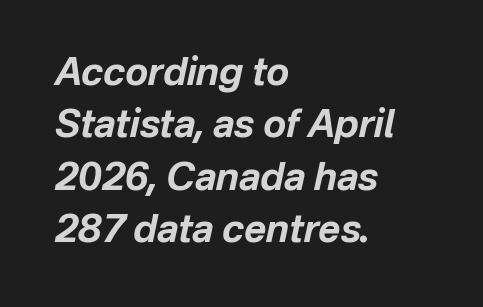
The face used here is proportionally spaced, like ordinary book or web type. The string is rendered with underlining switched off. Caption: standard tracking, unaltered. On the weight axis this lands at bold, roughly 700.
